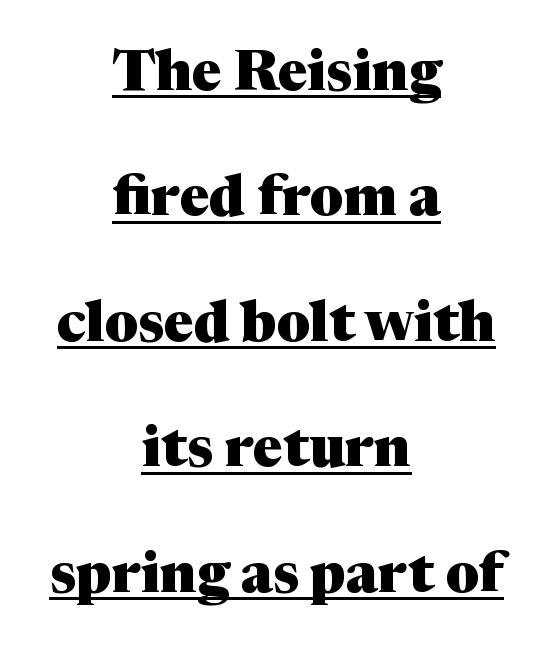
These lines are rendered in a variable-pitch font. Pretty heavy lettering here — definitely bold. You can see a thin bar hugging the bottom of the glyphs. Designer's note — italics off, roman on. Alignment: centered. The line texture is even and compact thanks to regular tracking.
